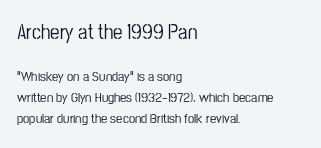
{"italic": "no", "underline": "no", "align": "left", "line_spacing": "normal", "line_spacing_ratio": 1.52, "letter_spacing": "normal", "letter_spacing_em": 0.0, "larger_block": "first", "size_ratio": 1.5, "glyph_px": 21}
